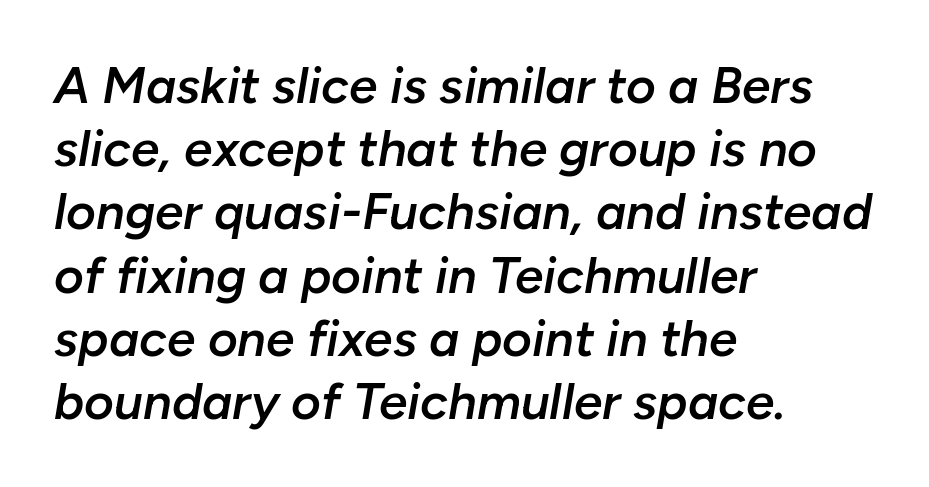
The image shows 51 px semibold type, italic (leaning right); set left-aligned, line spacing 1.24x, normal letter spacing, not underlined; low stroke contrast and a medium x-height.
